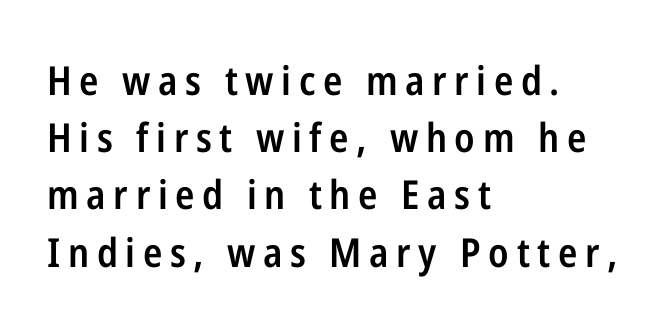
Q: Is the text bold? A: Semi-bold.
Q: Is the text italic (slanted)? A: No, it is upright.
Q: Is the typeface a serif or a sans-serif typeface? A: Sans-serif.
Q: Is the text underlined? A: No.
Q: How is the paragraph aligned? A: Left-aligned.
Q: Is the spacing between lines tight, normal or loose? A: Normal.
Q: Width (condensed, normal, or wide)? A: Condensed.
Q: Stroke contrast? A: Low.
Q: x-height? A: Medium.
Q: Monospaced? A: No.
